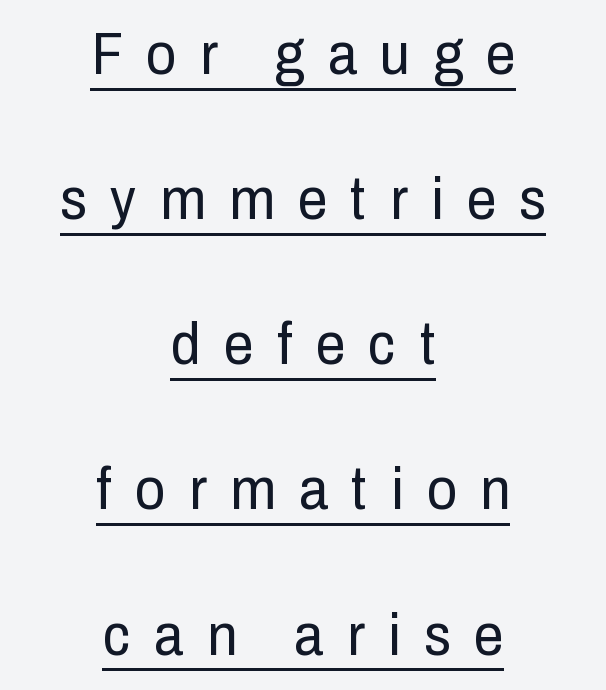
The image shows 59 px regular-weight, condensed sans-serif type, upright; set centered, loose line spacing (2.46x), unusually wide letter spacing (+0.4 em), underlined; low stroke contrast and a medium x-height.
